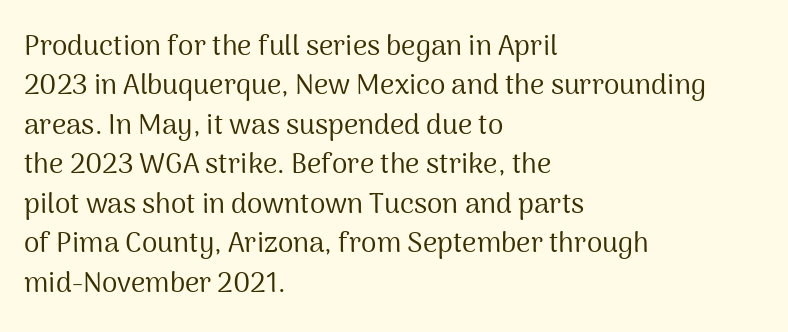
{"serif": "no", "italic": "no", "bold": "no", "weight": "regular", "width": "normal", "stroke_contrast": "medium", "x_height": "medium", "monospaced": "no", "underline": "no", "align": "left", "line_spacing": "normal", "line_spacing_ratio": 1.41, "letter_spacing": "normal", "letter_spacing_em": 0.0, "glyph_px": 28}
